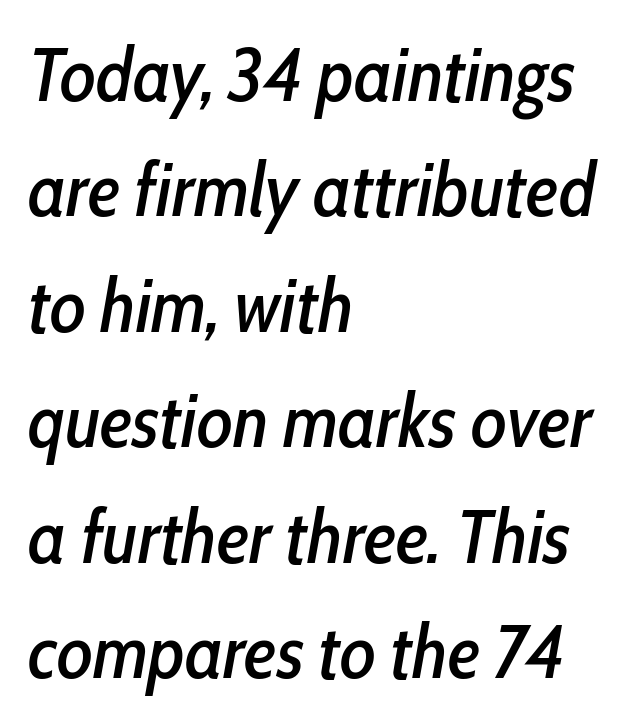
The designer left line spacing at the default. The rendering uses natural spacing where letterforms have individual widths. Beneath every word, the page is bare. Alignment: flush left.
